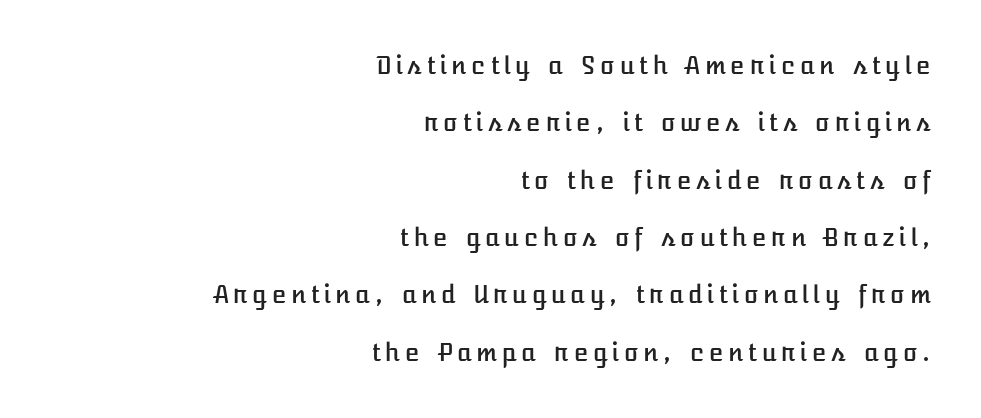
Q: Is the text italic (slanted)? A: No, it is upright.
Q: Is the text underlined? A: No.
Q: How is the paragraph aligned? A: Right-aligned.
Q: Is the spacing between lines tight, normal or loose? A: Loose.
